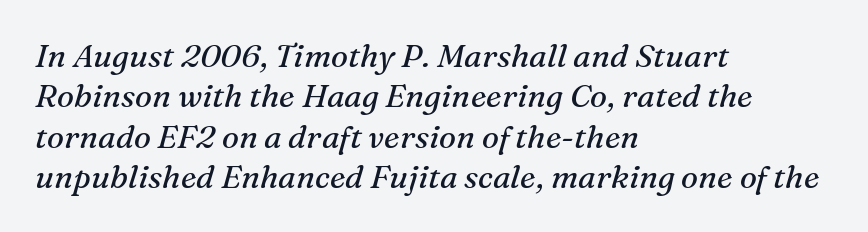
The image shows 32 px regular-weight serif type, italic (leaning right); set left-aligned, normal line spacing (1.26x), normal letter spacing, not underlined; medium stroke contrast and a medium x-height.
